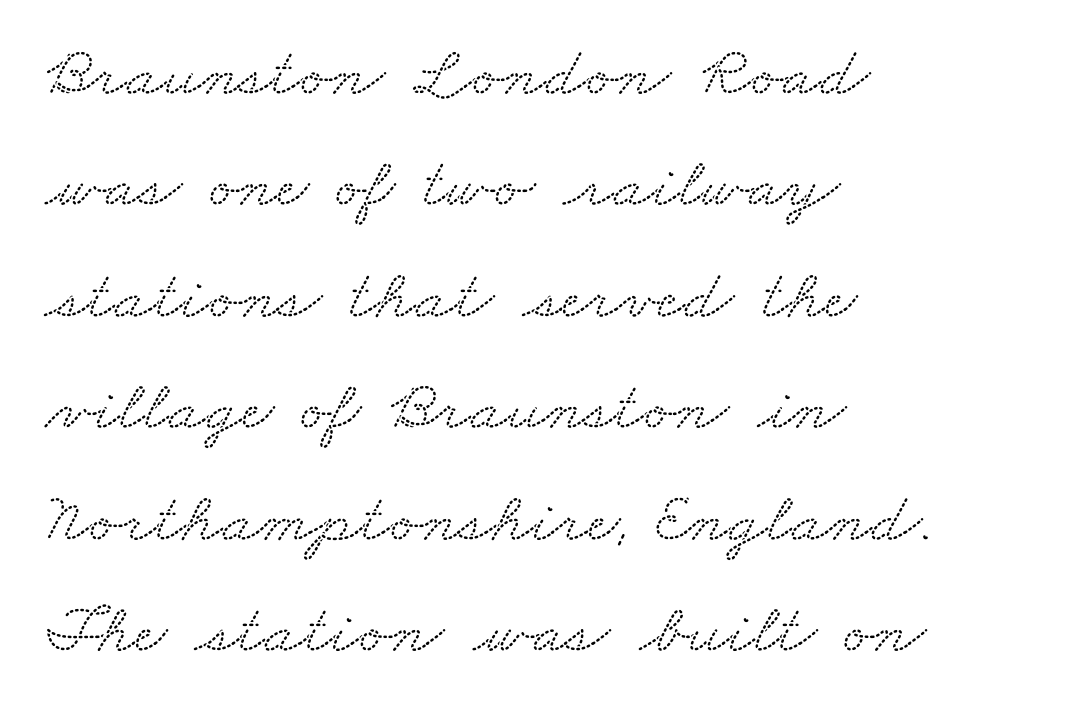
The typesetter chose a ragged-right arrangement here. A typesetter would label this face a serif. The face used here is proportionally spaced, like ordinary book or web type. The block of text has a typical density, with ordinary space between rows. Type without underlining.
